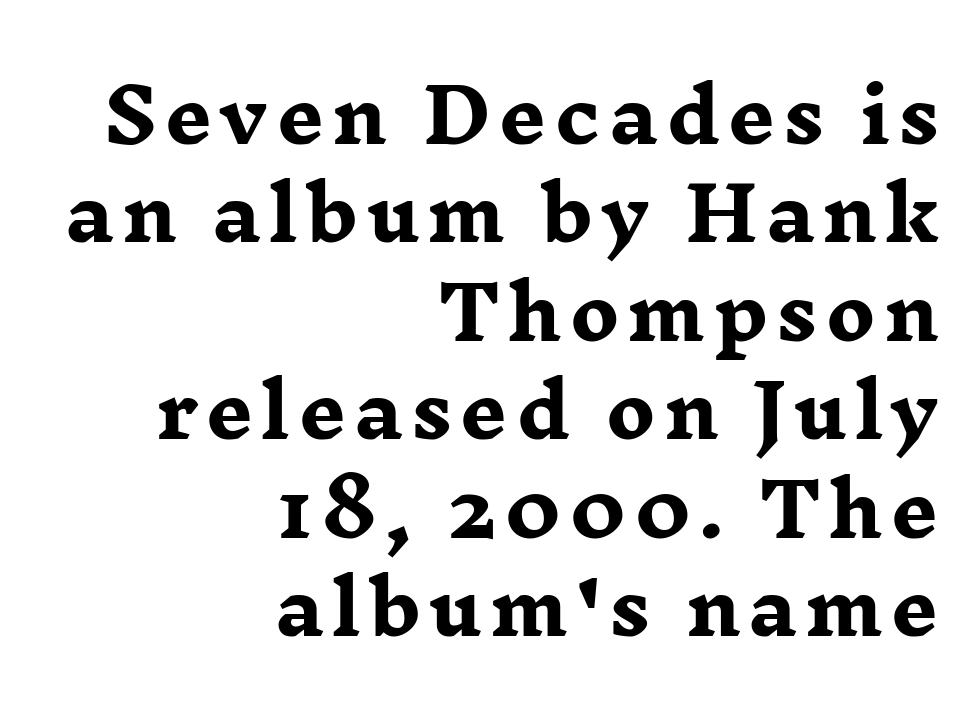
The image shows 74 px heavy, wide serif type, upright; set right-aligned, normal line spacing (1.33x), not underlined; low stroke contrast and a medium x-height.
